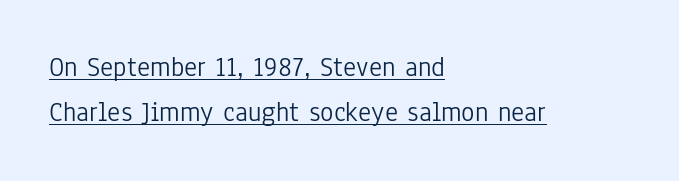
Q: Is the text bold? A: No.
Q: Is the text italic (slanted)? A: No, it is upright.
Q: Is the typeface a serif or a sans-serif typeface? A: Sans-serif.
Q: Is the text underlined? A: Yes.
Q: How is the paragraph aligned? A: Left-aligned.
Q: Is the spacing between letters normal or unusually wide? A: Normal.
Q: Is the spacing between lines tight, normal or loose? A: Normal.
Q: Width (condensed, normal, or wide)? A: Condensed.
Q: Stroke contrast? A: Low.
Q: x-height? A: Medium.
Q: Monospaced? A: No.
